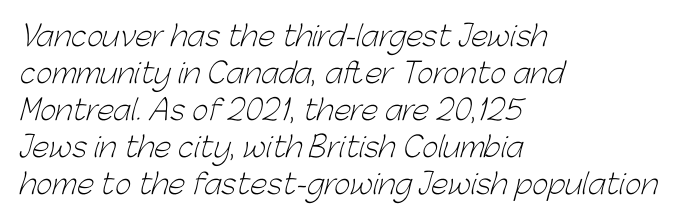
The image shows 28 px light sans-serif type; set left-aligned, normal line spacing (1.32x), normal letter spacing, not underlined; low stroke contrast and a medium x-height.
